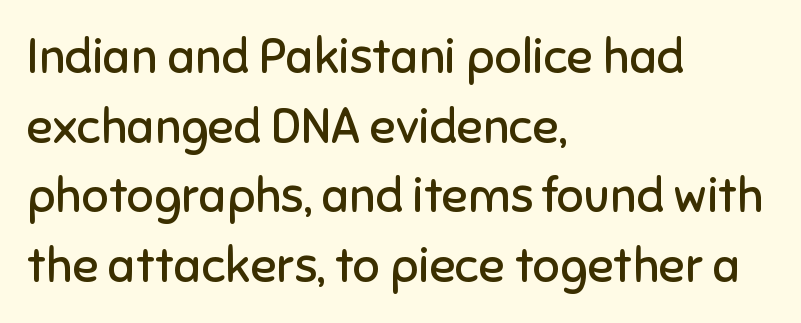
Glyph-to-glyph distance matches everyday printed text. The rendering anchors every line to the left-hand side. Font category for this specimen: sans-serif. Line spacing here is normal. Glance below the letters and you will spot only blank space.
